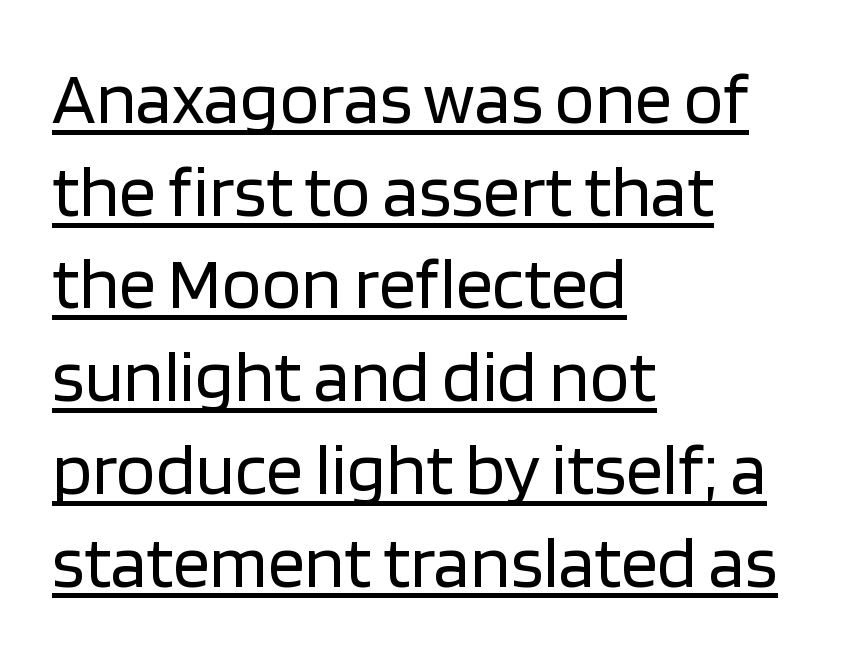
The compositor pushed each line to the left boundary. The letters stand upright; this is a roman face. Does the type have serifs? No, each stem ends abruptly. Students, note that the glyphs here touch the page at normal intervals. Think of a printed novel: that variable character pitch is what you see here.
